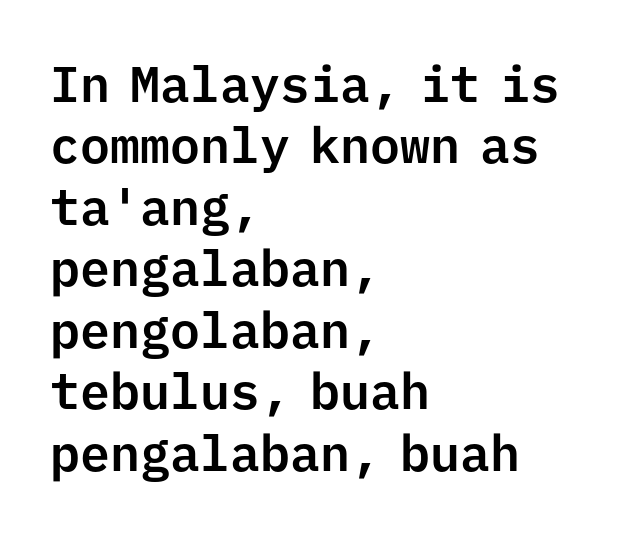
Q: Is the text italic (slanted)? A: No, it is upright.
Q: Is the typeface a serif or a sans-serif typeface? A: Sans-serif.
Q: Is the text underlined? A: No.
Q: How is the paragraph aligned? A: Left-aligned.
Q: Is the spacing between letters normal or unusually wide? A: Normal.
Q: Width (condensed, normal, or wide)? A: Normal.
Q: Stroke contrast? A: Low.
Q: x-height? A: Medium.
Q: Monospaced? A: Yes.
